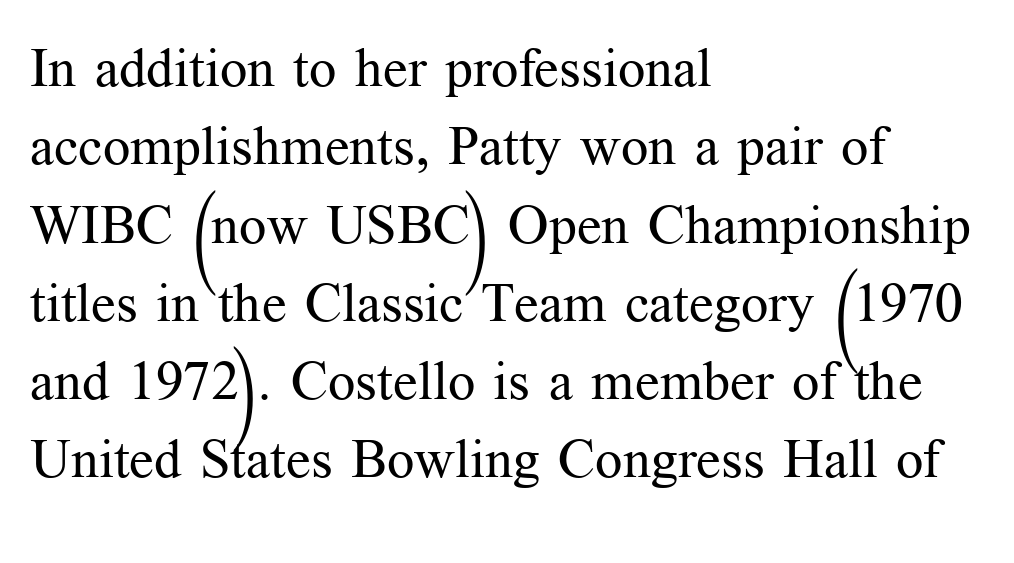
Q: Is the text bold? A: No.
Q: Is the text italic (slanted)? A: No, it is upright.
Q: Is the typeface a serif or a sans-serif typeface? A: Serif.
Q: Is the text underlined? A: No.
Q: How is the paragraph aligned? A: Left-aligned.
Q: Is the spacing between letters normal or unusually wide? A: Normal.
Q: Is the spacing between lines tight, normal or loose? A: Normal.
Q: Width (condensed, normal, or wide)? A: Normal.
Q: Stroke contrast? A: Medium.
Q: x-height? A: Medium.
Q: Monospaced? A: No.
